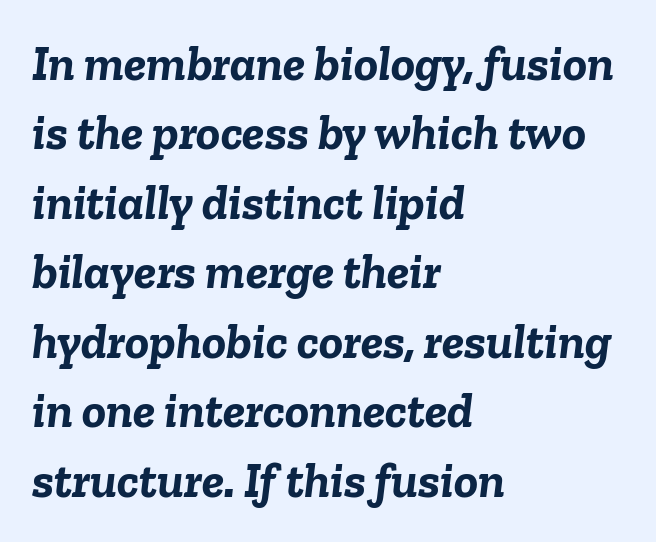
{"italic": "yes", "lean": "right", "slant_degrees": 6, "bold": "yes", "weight": "semibold", "width": "normal", "stroke_contrast": "low", "x_height": "medium", "monospaced": "no", "underline": "no", "align": "left", "line_spacing": "normal", "line_spacing_ratio": 1.39, "letter_spacing": "normal", "letter_spacing_em": 0.0, "glyph_px": 50}
